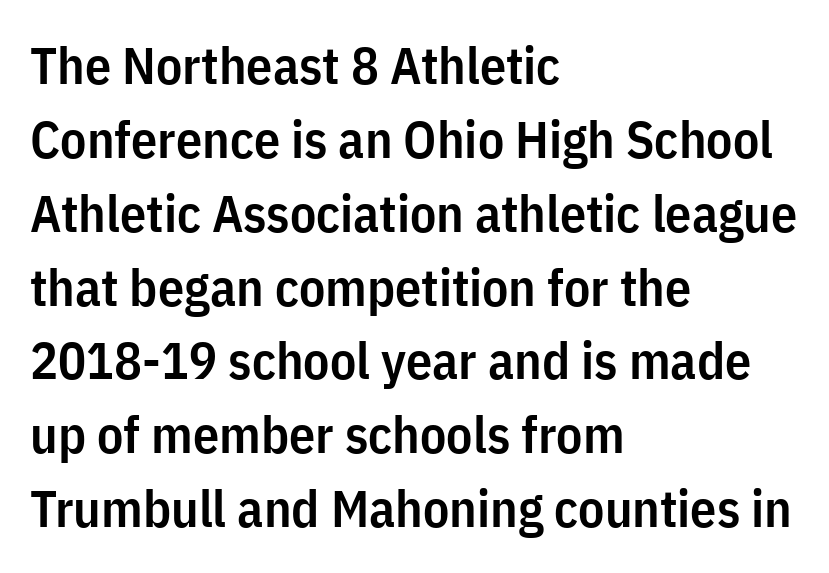
Q: Is the text bold? A: Semi-bold.
Q: Is the text italic (slanted)? A: No, it is upright.
Q: Is the typeface a serif or a sans-serif typeface? A: Sans-serif.
Q: Is the text underlined? A: No.
Q: How is the paragraph aligned? A: Left-aligned.
Q: Is the spacing between letters normal or unusually wide? A: Normal.
Q: Is the spacing between lines tight, normal or loose? A: Normal.
Q: Width (condensed, normal, or wide)? A: Condensed.
Q: Stroke contrast? A: Low.
Q: x-height? A: Medium.
Q: Monospaced? A: No.
